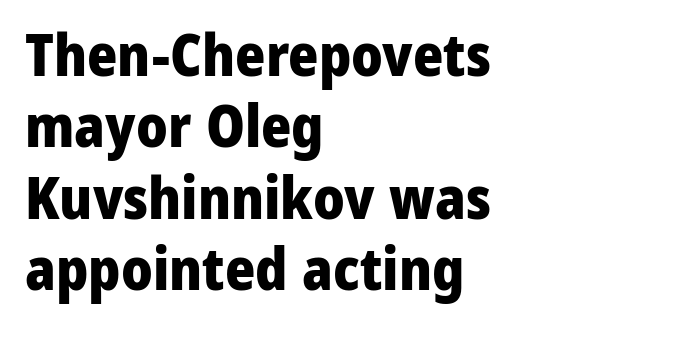
{"serif": "no", "italic": "no", "bold": "yes", "weight": "heavy", "width": "normal", "stroke_contrast": "low", "x_height": "medium", "monospaced": "no", "underline": "no", "align": "left", "line_spacing_ratio": 1.23, "letter_spacing": "normal", "letter_spacing_em": 0.0, "glyph_px": 58}
